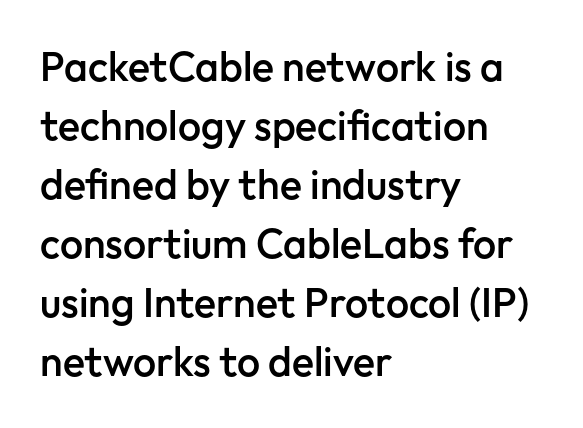
{"serif": "no", "italic": "no", "bold": "semi", "weight": "semibold", "width": "normal", "stroke_contrast": "low", "x_height": "medium", "monospaced": "no", "underline": "no", "align": "left", "line_spacing": "normal", "line_spacing_ratio": 1.44, "letter_spacing": "normal", "letter_spacing_em": 0.0, "glyph_px": 41}
